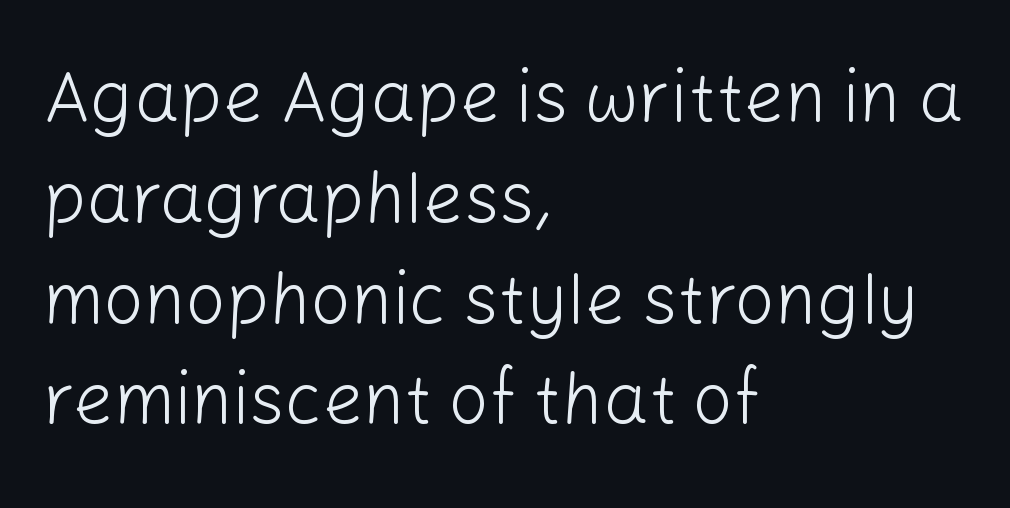
Think standard paragraph weight, or any step lighter than that. This sample keeps an unexceptional amount of space between lines. Letter spacing: default. These lines are rendered in a variable-pitch font.
